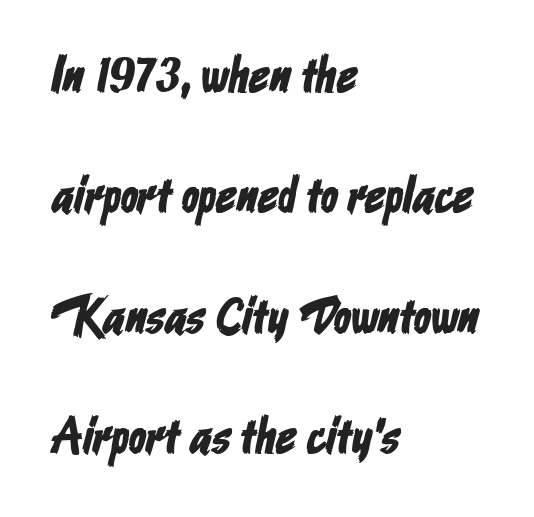
The image shows 51 px condensed sans-serif type; set left-aligned, loose line spacing (2.36x), normal letter spacing, not underlined; low stroke contrast and a medium x-height.
